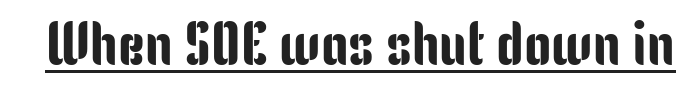
Q: Is the text italic (slanted)? A: No, it is upright.
Q: Is the typeface a serif or a sans-serif typeface? A: Sans-serif.
Q: Is the text underlined? A: Yes.
Q: Is the spacing between letters normal or unusually wide? A: Normal.
Q: Width (condensed, normal, or wide)? A: Condensed.
Q: Stroke contrast? A: Low.
Q: x-height? A: Medium.
Q: Monospaced? A: No.
